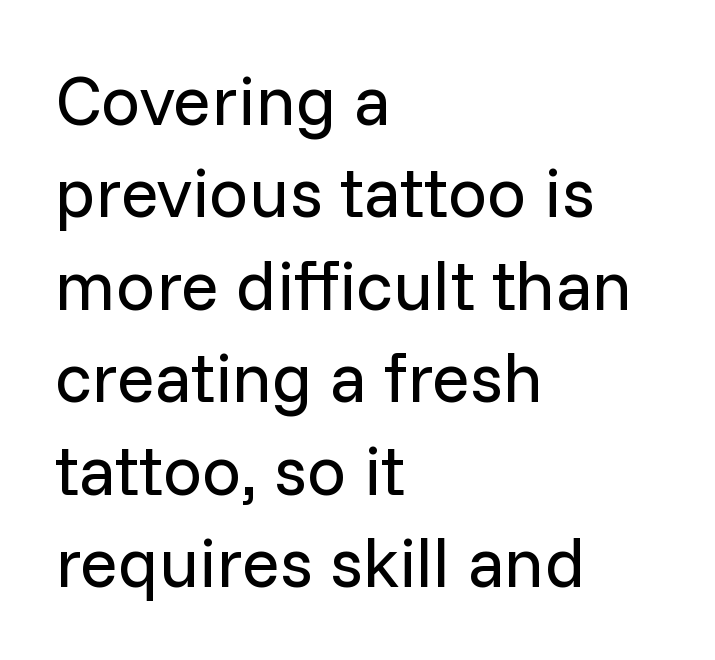
Q: Is the text bold? A: No.
Q: Is the text italic (slanted)? A: No, it is upright.
Q: Is the typeface a serif or a sans-serif typeface? A: Sans-serif.
Q: Is the text underlined? A: No.
Q: How is the paragraph aligned? A: Left-aligned.
Q: Is the spacing between letters normal or unusually wide? A: Normal.
Q: Is the spacing between lines tight, normal or loose? A: Normal.
Q: Width (condensed, normal, or wide)? A: Normal.
Q: Stroke contrast? A: Low.
Q: x-height? A: Medium.
Q: Monospaced? A: No.
